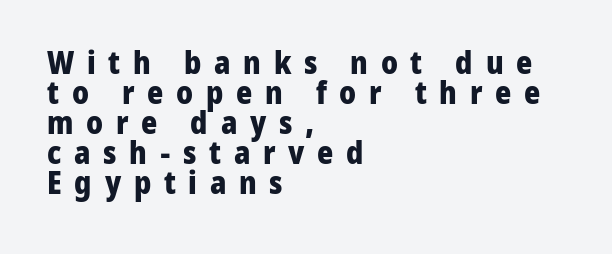
The passage shown is typeset with a sans-serif family. The zone under the glyphs is completely vacant. The font's upright variant was chosen for this text. The letters are spread apart with noticeably loose tracking. The font is running at its bold setting. Looks like regular typesetting: each glyph gets only the width it needs.
